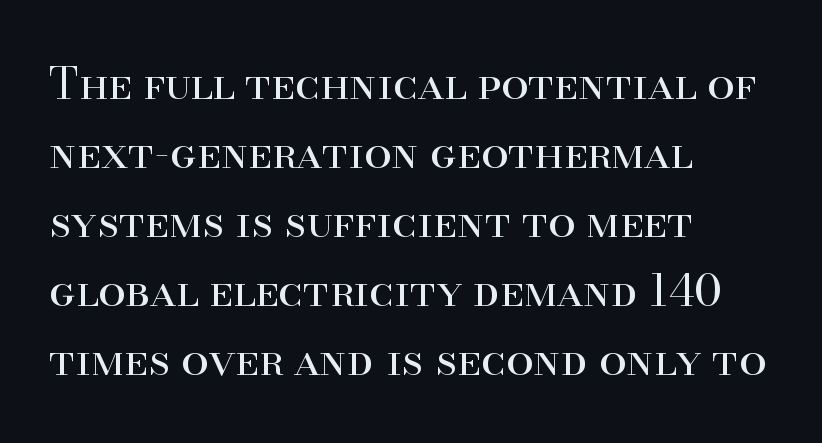
{"serif": "yes", "italic": "no", "bold": "no", "weight": "regular", "width": "normal", "stroke_contrast": "high", "x_height": "small", "monospaced": "no", "underline": "no", "align": "left", "line_spacing": "normal", "line_spacing_ratio": 1.57, "letter_spacing": "normal", "letter_spacing_em": 0.0, "glyph_px": 44}
